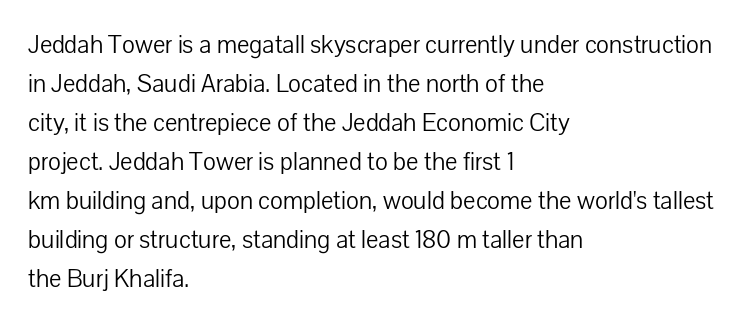
The image shows 26 px text type, upright; set left-aligned, normal line spacing (1.5x), normal letter spacing, not underlined.
